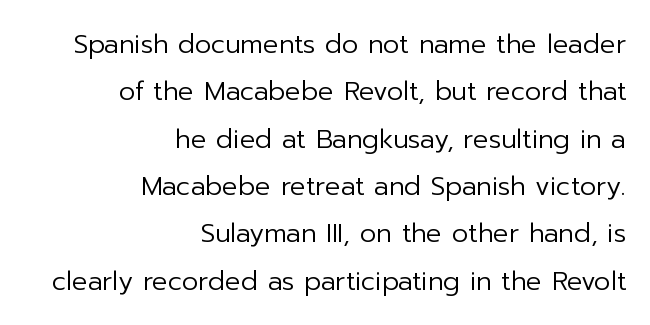
The image shows 26 px text type, upright; set right-aligned, line spacing 1.82x, normal letter spacing, not underlined.
